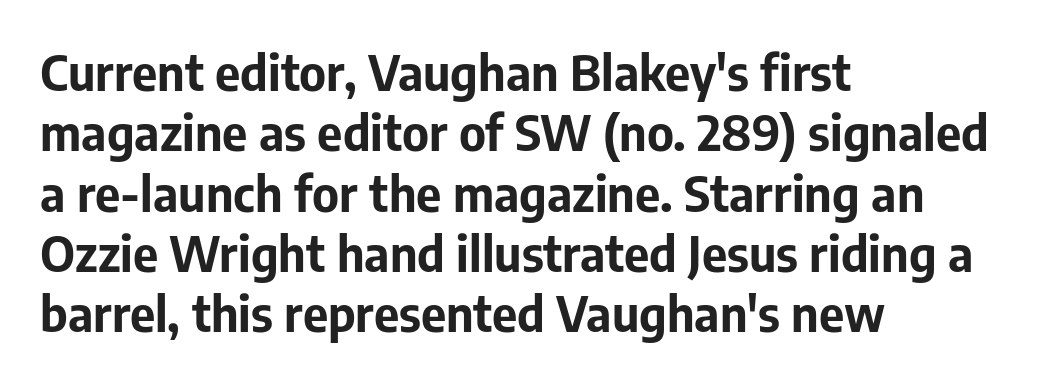
Quick note: underline off. The text was rendered using a sans face with plain stroke endings. Caption: bold face, heavy strokes. Inter-character spacing is left at the font's built-in metrics.
